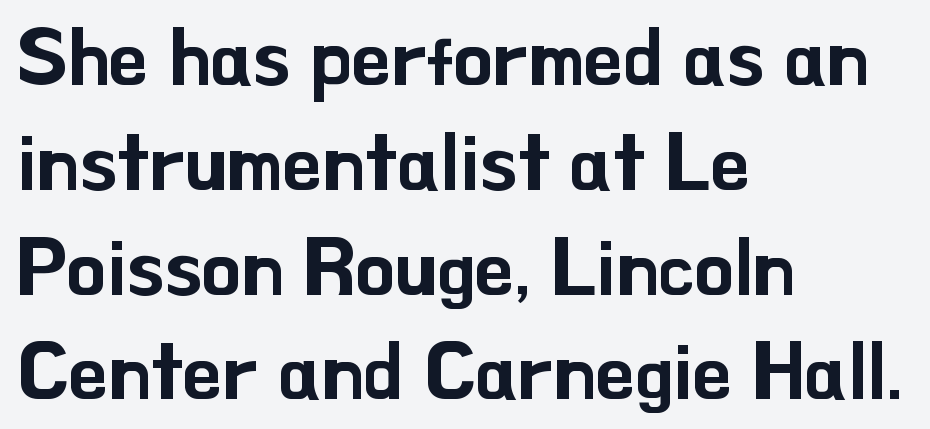
Q: Is the text italic (slanted)? A: No, it is upright.
Q: Is the typeface a serif or a sans-serif typeface? A: Sans-serif.
Q: Is the text underlined? A: No.
Q: How is the paragraph aligned? A: Left-aligned.
Q: Is the spacing between letters normal or unusually wide? A: Normal.
Q: Is the spacing between lines tight, normal or loose? A: Normal.
Q: Width (condensed, normal, or wide)? A: Normal.
Q: Stroke contrast? A: Low.
Q: x-height? A: Small.
Q: Monospaced? A: No.
